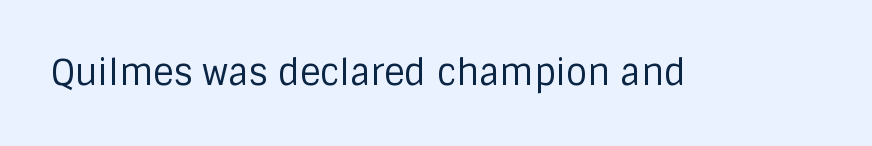
Stems here are at most as thick as an everyday book face. Glance below the letters and you will spot only blank space. Each letter's strokes conclude bluntly, with no projecting serifs. The passage shown is typed in a proportional face where columns would drift. Is there any slant? The stems are plumb.
